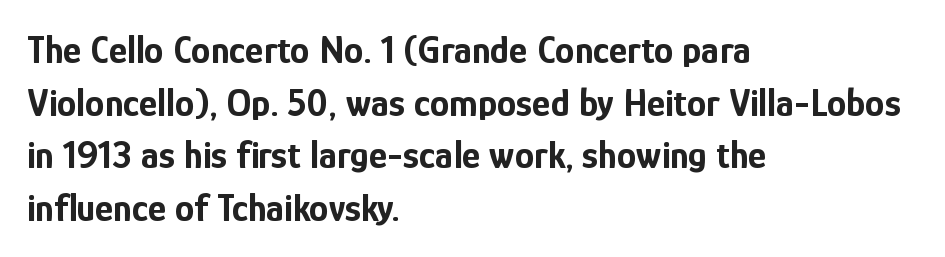
Vertical strokes here are truly vertical. These lines are set flush left with a ragged right edge. Emphasis by weight is at full strength: bold. Vertical spacing — default. A typesetter would call this proportional, since set widths differ per character. Default kerning and tracking; the words read as compact shapes.
